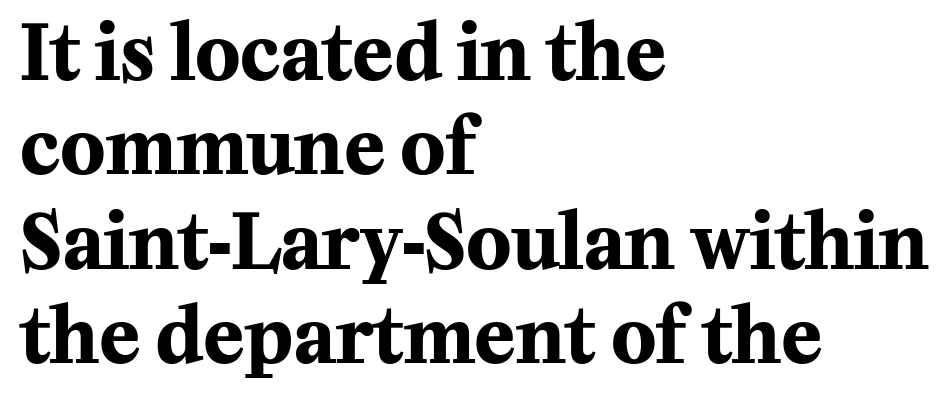
Q: Is the text bold? A: Yes.
Q: Is the text italic (slanted)? A: No, it is upright.
Q: Is the typeface a serif or a sans-serif typeface? A: Serif.
Q: Is the text underlined? A: No.
Q: How is the paragraph aligned? A: Left-aligned.
Q: Is the spacing between letters normal or unusually wide? A: Normal.
Q: Is the spacing between lines tight, normal or loose? A: Normal.
Q: Width (condensed, normal, or wide)? A: Normal.
Q: Stroke contrast? A: Medium.
Q: x-height? A: Medium.
Q: Monospaced? A: No.
